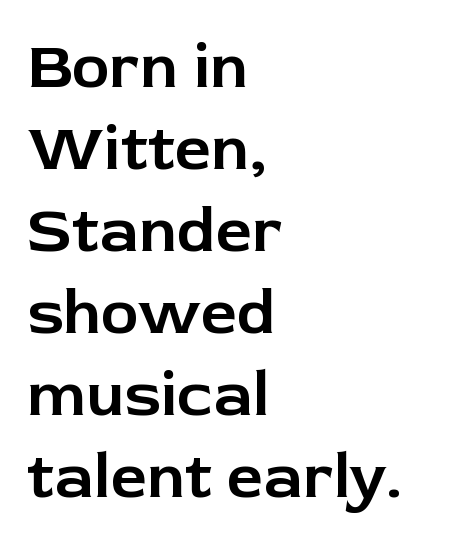
{"serif": "no", "italic": "no", "width": "normal", "stroke_contrast": "low", "x_height": "medium", "monospaced": "no", "underline": "no", "align": "left", "line_spacing": "normal", "line_spacing_ratio": 1.28, "letter_spacing": "normal", "letter_spacing_em": 0.0, "glyph_px": 64}
